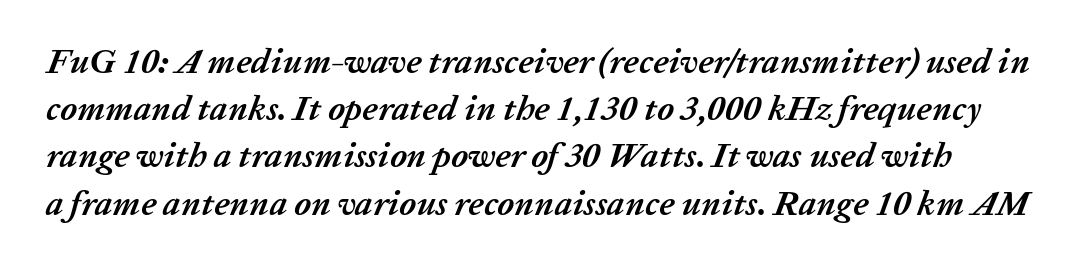
The image shows 35 px semibold type, italic (leaning right); set normal line spacing (1.35x), normal letter spacing, not underlined; low stroke contrast and a medium x-height.
